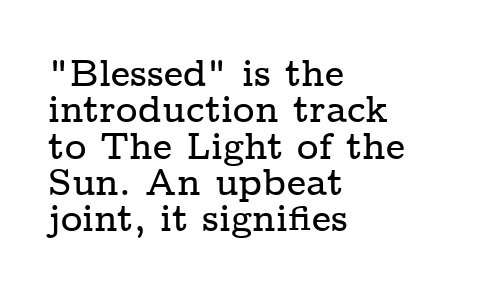
Q: Is the text italic (slanted)? A: No, it is upright.
Q: Is the typeface a serif or a sans-serif typeface? A: Serif.
Q: Is the text underlined? A: No.
Q: How is the paragraph aligned? A: Left-aligned.
Q: Is the spacing between letters normal or unusually wide? A: Normal.
Q: Is the spacing between lines tight, normal or loose? A: Tight.
Q: Width (condensed, normal, or wide)? A: Wide.
Q: Stroke contrast? A: Low.
Q: x-height? A: Medium.
Q: Monospaced? A: No.
